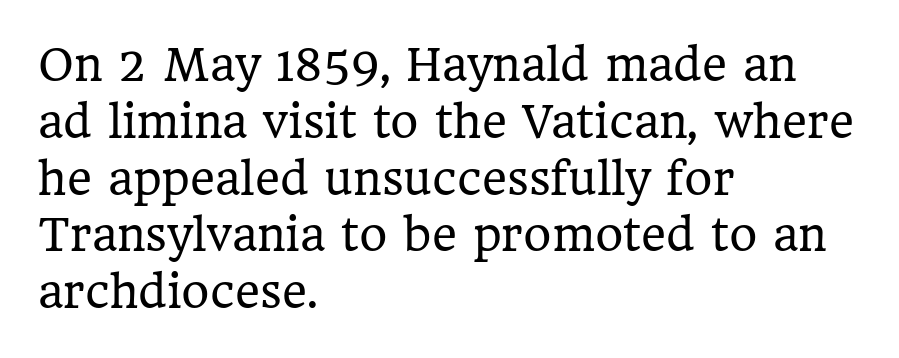
{"serif": "yes", "italic": "no", "bold": "no", "weight": "regular", "width": "normal", "stroke_contrast": "low", "x_height": "medium", "monospaced": "no", "underline": "no", "align": "left", "line_spacing": "normal", "line_spacing_ratio": 1.32, "letter_spacing": "normal", "letter_spacing_em": 0.0, "glyph_px": 43}
